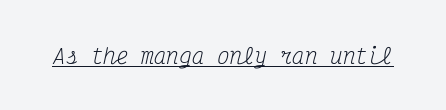
Q: Is the text bold? A: No.
Q: Is the text italic (slanted)? A: Yes, it leans right by about 12 degrees.
Q: Is the text underlined? A: Yes.
Q: Is the spacing between letters normal or unusually wide? A: Normal.
